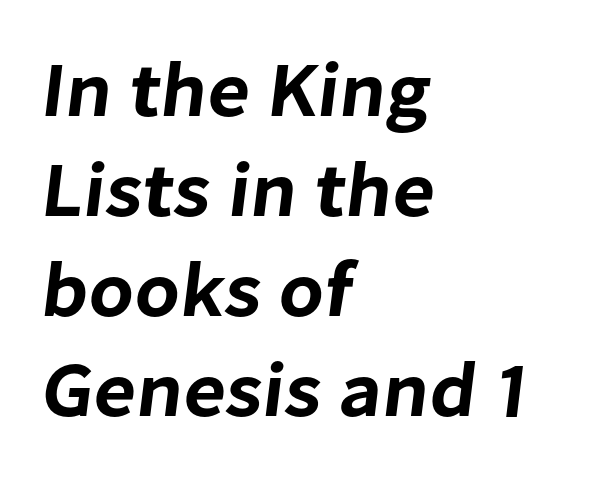
Words appear dense and cohesive because spacing is normal. Notice how the passage keeps a crisp vertical edge on the left only. The letters advance in unequal steps, a hallmark of proportional type. Evenly set lines give the paragraph a standard silhouette. Clear beneath every line of the passage.
